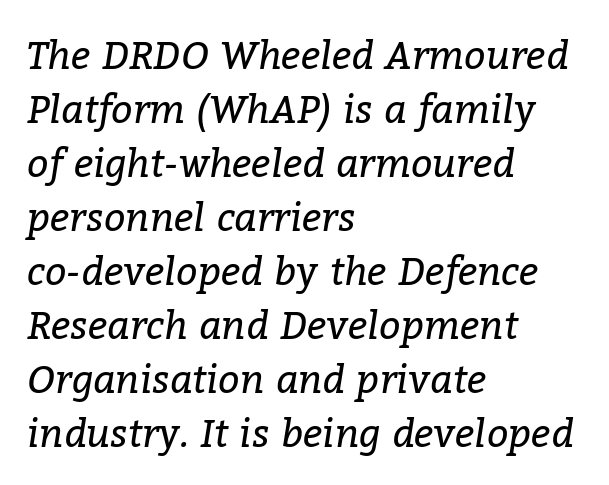
{"serif": "yes", "italic": "yes", "lean": "right", "slant_degrees": 9, "bold": "no", "weight": "regular", "width": "normal", "stroke_contrast": "low", "x_height": "medium", "monospaced": "no", "underline": "no", "align": "left", "line_spacing": "normal", "line_spacing_ratio": 1.42, "letter_spacing": "normal", "letter_spacing_em": 0.0, "glyph_px": 38}
